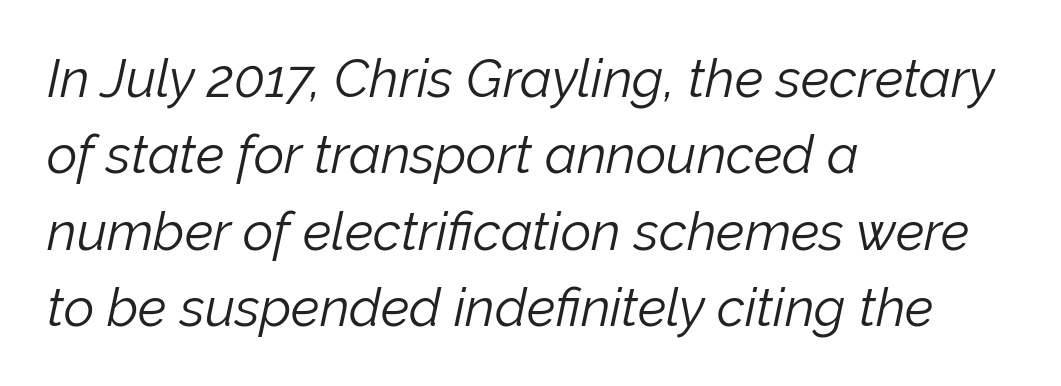
{"italic": "yes", "lean": "right", "slant_degrees": 12, "bold": "no", "weight": "light", "width": "normal", "stroke_contrast": "low", "x_height": "medium", "monospaced": "no", "underline": "no", "align": "left", "line_spacing": "normal", "line_spacing_ratio": 1.44, "letter_spacing": "normal", "letter_spacing_em": 0.0, "glyph_px": 53}
